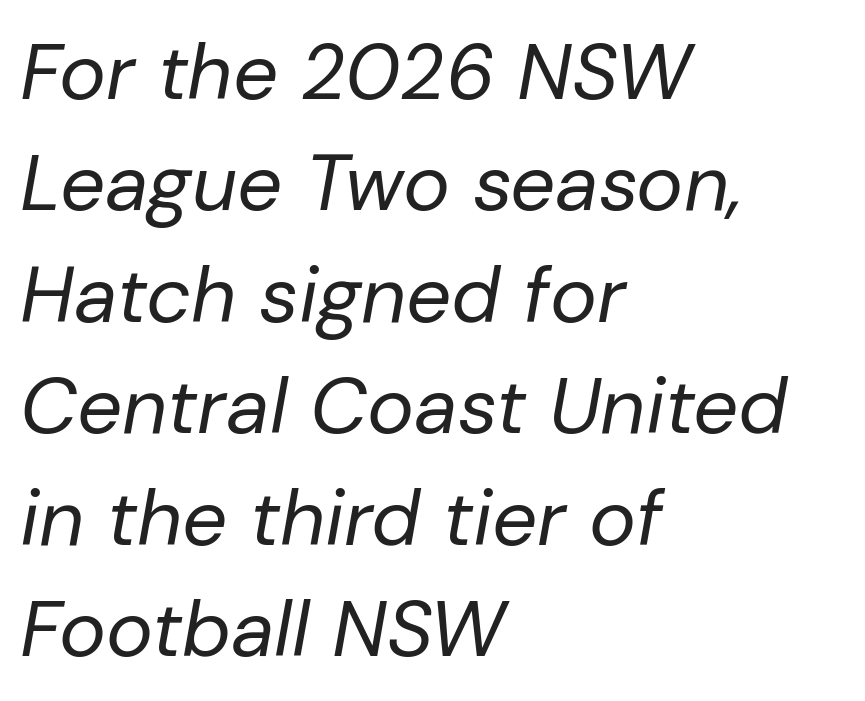
Note the varied advance widths — an 'i' is clearly narrower than an 'm'. The font is comparable to plain body text, perhaps lighter. Look at the tracking — it's just the regular setting, nothing added. Typeset ragged right — the left edge is the straight one. The rows are spaced the way most documents space them.
